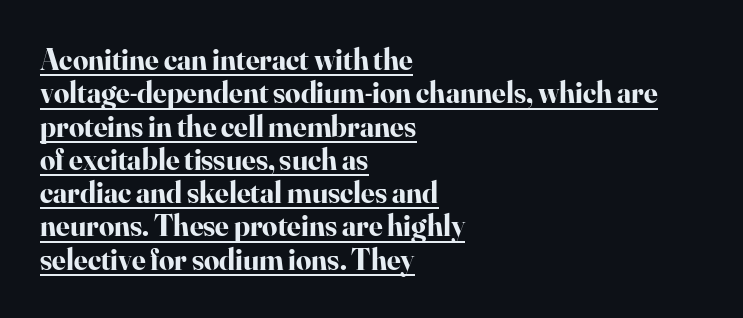
The image shows 30 px bold serif type, upright; set left-aligned, tight line spacing (1.11x), normal letter spacing, underlined; high stroke contrast and a small x-height.
